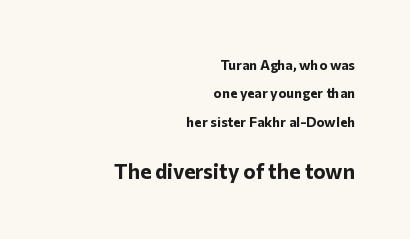
Q: Is the text bold? A: Yes.
Q: Is the text italic (slanted)? A: No, it is upright.
Q: Is the text underlined? A: No.
Q: How is the paragraph aligned? A: Right-aligned.
Q: Is the spacing between letters normal or unusually wide? A: Normal.
Q: Is the spacing between lines tight, normal or loose? A: Loose.
Q: Which block of text is set in a larger size, the first (top) or the second (bottom)? A: The second (bottom) one.
